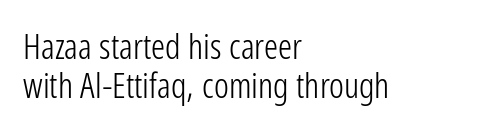
The image shows 35 px light, condensed sans-serif type, upright; set left-aligned, tight line spacing (1.12x), normal letter spacing, not underlined; low stroke contrast and a medium x-height.
